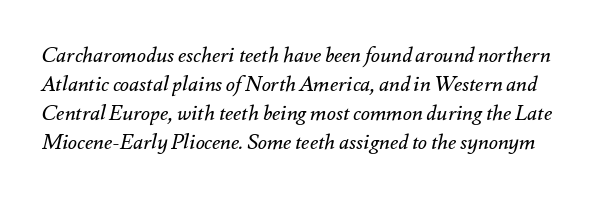
Each row of text sits above clean, open space. Is the letter spacing exaggerated? No — it looks like the ordinary default. Italic: yes, the glyphs are oblique. A light-to-regular cut is what we see here. These lines sit exactly where default settings would place them.
